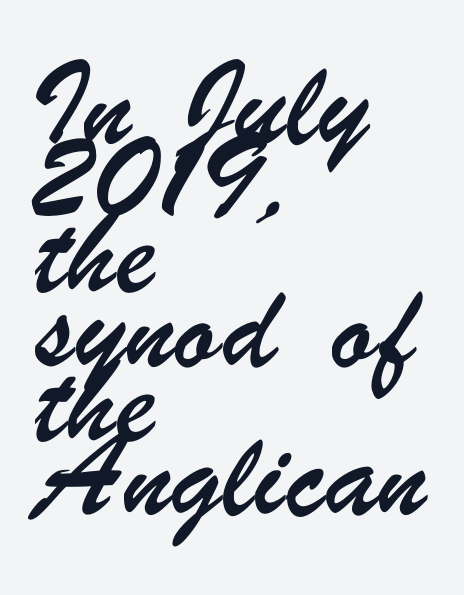
The image shows 53 px condensed sans-serif type; set left-aligned, normal line spacing (1.4x), normal letter spacing, not underlined; low stroke contrast and a small x-height.
